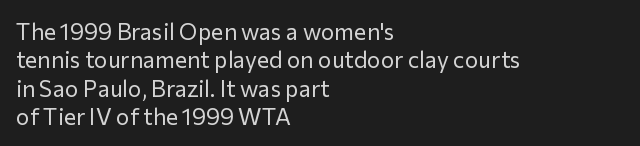
Q: Is the text bold? A: No.
Q: Is the text italic (slanted)? A: No, it is upright.
Q: Is the text underlined? A: No.
Q: How is the paragraph aligned? A: Left-aligned.
Q: Is the spacing between letters normal or unusually wide? A: Normal.
